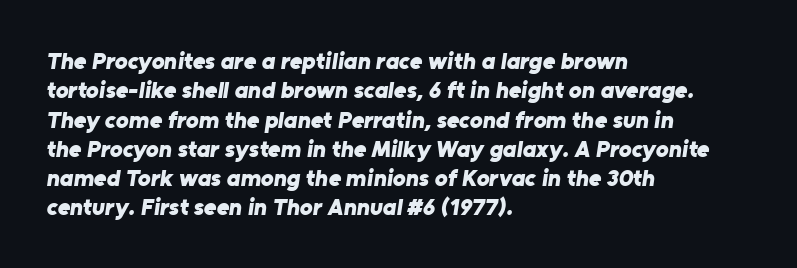
The image shows 24 px bold type; set left-aligned, line spacing 1.22x, normal letter spacing, not underlined.
